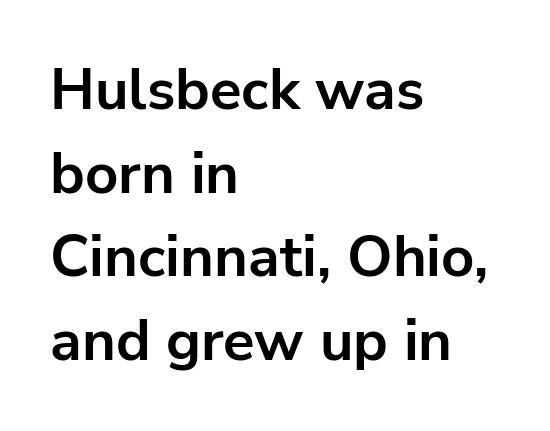
The image shows 58 px bold sans-serif type, upright; set left-aligned, normal line spacing (1.44x), normal letter spacing, not underlined; low stroke contrast and a medium x-height.
